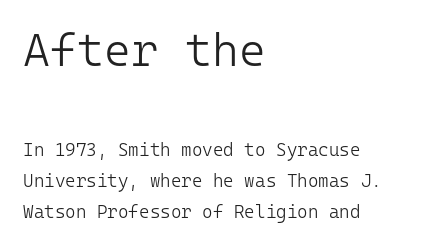
The image shows 46 px light sans-serif type, upright, monospaced; set left-aligned, line spacing 1.72x, normal letter spacing, not underlined; the first (top) block is 2.56x larger; low stroke contrast and a medium x-height.
